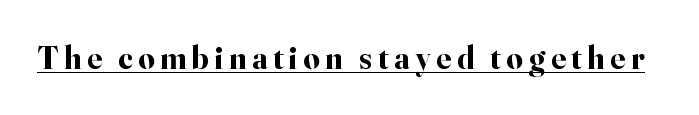
{"serif": "yes", "italic": "no", "bold": "yes", "weight": "bold", "width": "normal", "stroke_contrast": "high", "x_height": "small", "monospaced": "no", "underline": "yes", "glyph_px": 32}
